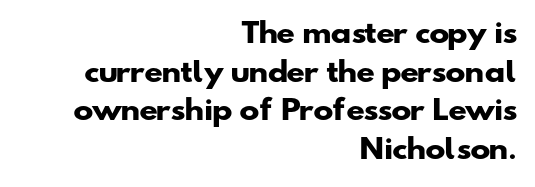
Q: Is the text bold? A: Yes.
Q: Is the text underlined? A: No.
Q: How is the paragraph aligned? A: Right-aligned.
Q: Is the spacing between letters normal or unusually wide? A: Normal.
Q: Is the spacing between lines tight, normal or loose? A: Normal.
